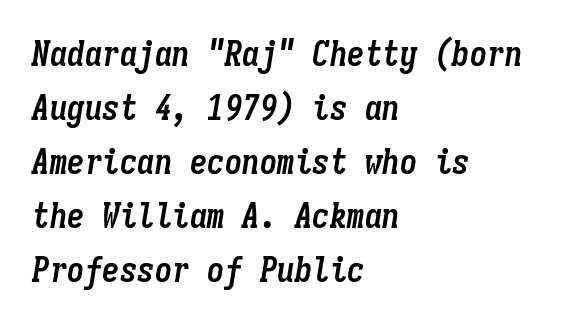
The image shows 35 px semibold, condensed type, italic (leaning right), monospaced; set left-aligned, normal line spacing (1.54x), normal letter spacing, not underlined; low stroke contrast and a medium x-height.
